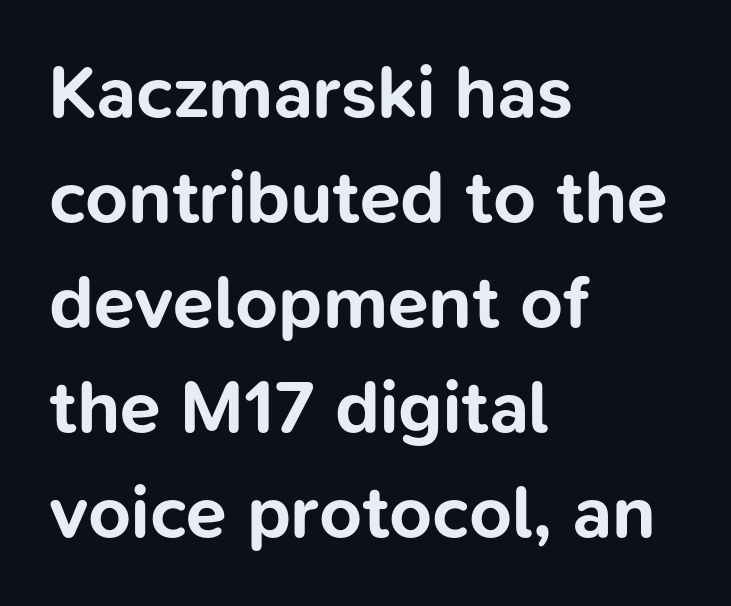
Q: Is the text bold? A: Yes.
Q: Is the text italic (slanted)? A: No, it is upright.
Q: Is the typeface a serif or a sans-serif typeface? A: Sans-serif.
Q: Is the text underlined? A: No.
Q: How is the paragraph aligned? A: Left-aligned.
Q: Is the spacing between letters normal or unusually wide? A: Normal.
Q: Is the spacing between lines tight, normal or loose? A: Normal.
Q: Width (condensed, normal, or wide)? A: Normal.
Q: Stroke contrast? A: Low.
Q: x-height? A: Medium.
Q: Monospaced? A: No.
